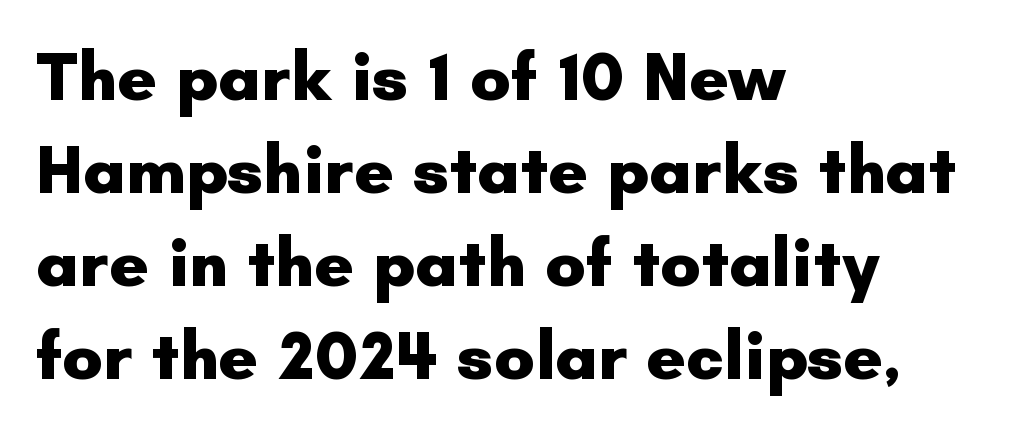
{"serif": "no", "italic": "no", "bold": "yes", "weight": "heavy", "width": "normal", "stroke_contrast": "low", "x_height": "small", "monospaced": "no", "underline": "no", "align": "left", "line_spacing": "normal", "line_spacing_ratio": 1.37, "letter_spacing": "normal", "letter_spacing_em": 0.0, "glyph_px": 68}
